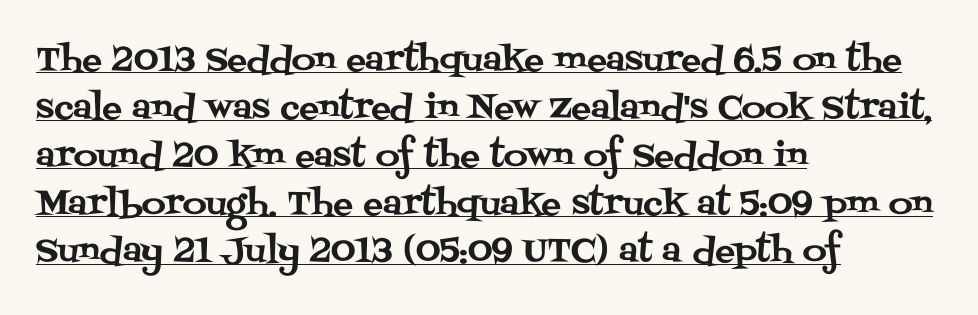
The image shows 33 px serif type, upright; set left-aligned, normal line spacing (1.45x), normal letter spacing, underlined; medium stroke contrast and a large x-height.
